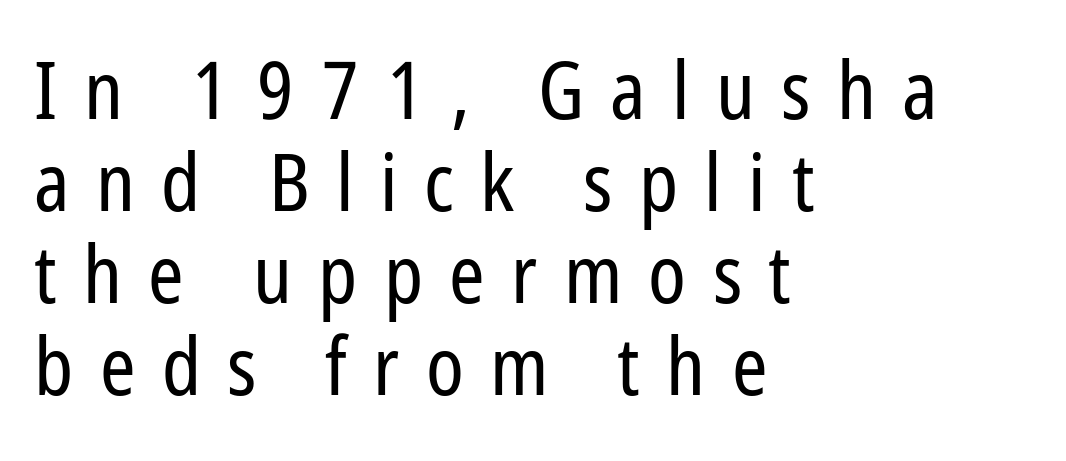
{"serif": "no", "italic": "no", "bold": "no", "weight": "regular", "width": "condensed", "stroke_contrast": "low", "x_height": "medium", "monospaced": "no", "underline": "no", "align": "left", "line_spacing": "tight", "line_spacing_ratio": 1.15, "letter_spacing": "wide", "letter_spacing_em": 0.33, "glyph_px": 80}
